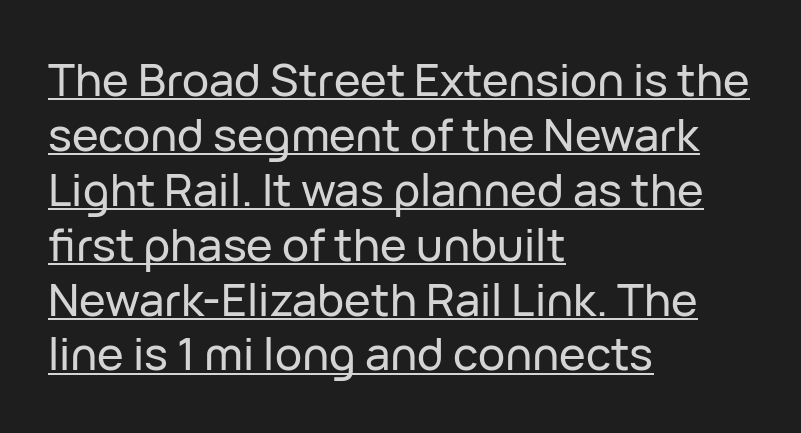
{"serif": "no", "italic": "no", "width": "normal", "stroke_contrast": "low", "x_height": "medium", "monospaced": "no", "underline": "yes", "align": "left", "line_spacing_ratio": 1.22, "letter_spacing": "normal", "letter_spacing_em": 0.0, "glyph_px": 45}
